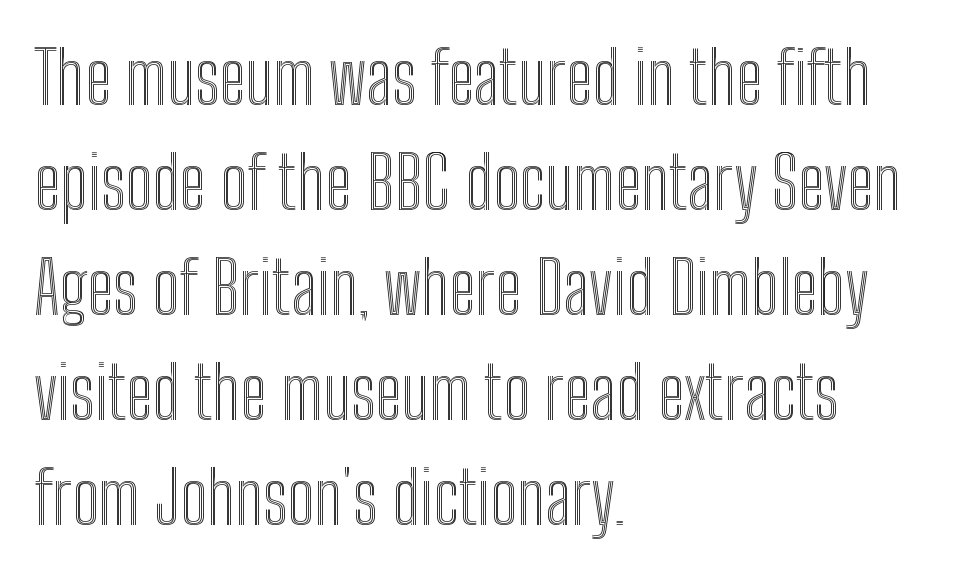
Q: Is the text italic (slanted)? A: No, it is upright.
Q: Is the text underlined? A: No.
Q: How is the paragraph aligned? A: Left-aligned.
Q: Is the spacing between letters normal or unusually wide? A: Normal.
Q: Is the spacing between lines tight, normal or loose? A: Normal.
Q: Width (condensed, normal, or wide)? A: Condensed.
Q: x-height? A: Medium.
Q: Monospaced? A: No.
